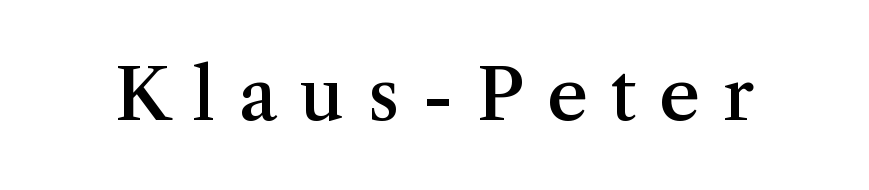
The image shows 71 px semibold serif type, upright; set unusually wide letter spacing (+0.32 em), not underlined; medium stroke contrast and a medium x-height.
